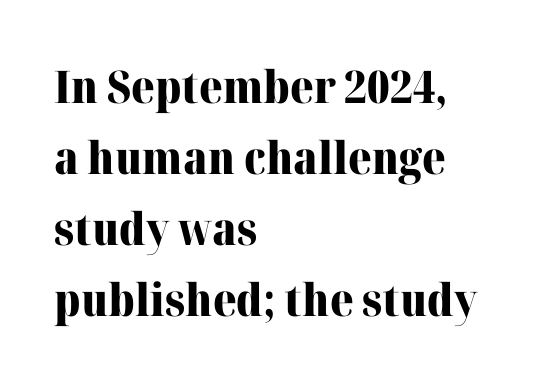
{"serif": "yes", "italic": "no", "bold": "yes", "weight": "heavy", "width": "normal", "stroke_contrast": "high", "x_height": "medium", "monospaced": "no", "underline": "no", "align": "left", "line_spacing": "normal", "line_spacing_ratio": 1.58, "letter_spacing": "normal", "letter_spacing_em": 0.0, "glyph_px": 45}
